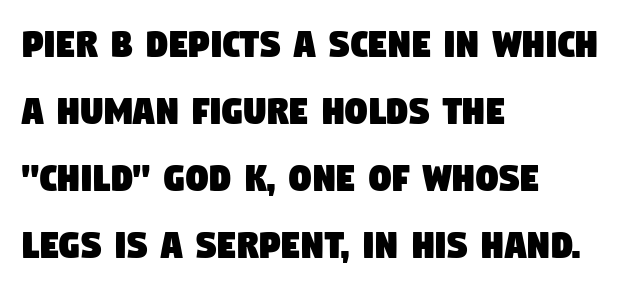
Q: Is the typeface a serif or a sans-serif typeface? A: Sans-serif.
Q: Is the text underlined? A: No.
Q: How is the paragraph aligned? A: Left-aligned.
Q: Is the spacing between letters normal or unusually wide? A: Normal.
Q: Is the spacing between lines tight, normal or loose? A: Normal.
Q: Width (condensed, normal, or wide)? A: Condensed.
Q: Stroke contrast? A: Low.
Q: x-height? A: Large.
Q: Monospaced? A: No.
